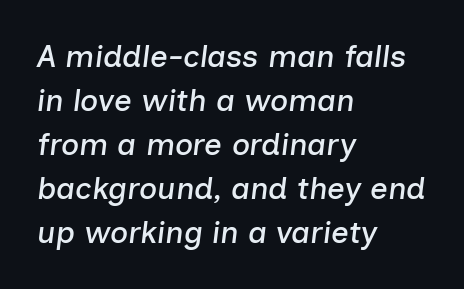
Which margin do the lines hug? The left one — the right edge is uneven. Nobody drew a line under any word here. How are the letters spaced? Ordinarily, with no added tracking. Emphasis-style slanted type is in use. The rendering uses natural spacing where letterforms have individual widths. One glance says typical: line gaps are just what's usual.
